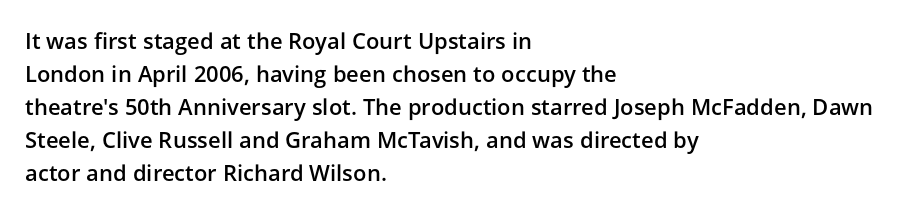
{"italic": "no", "bold": "semi", "underline": "no", "align": "left", "line_spacing": "normal", "line_spacing_ratio": 1.5, "letter_spacing": "normal", "letter_spacing_em": 0.0, "glyph_px": 22}
